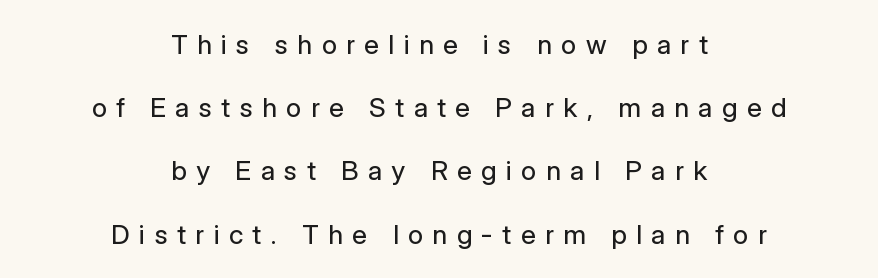
The face used here is rendered with a markedly widened letterfit. A centered setting, common on invitations and titles, is used for this passage. A light-to-regular cut is what we see here. Descenders are the only things crossing below the line. No italicization has been applied; the sample stays upright. The vertical gap from one line to the next is large.
